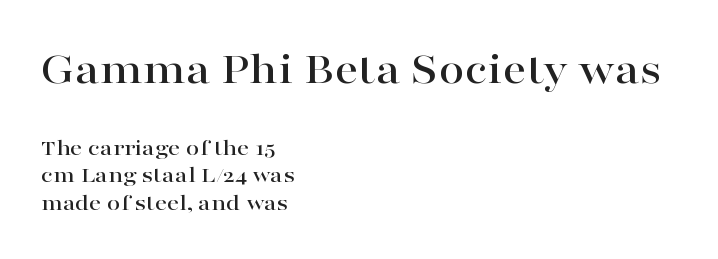
The image shows 47 px wide serif type, upright; set left-aligned, tight line spacing (1.15x), normal letter spacing, not underlined; the first (top) block is 1.96x larger; high stroke contrast and a medium x-height.
